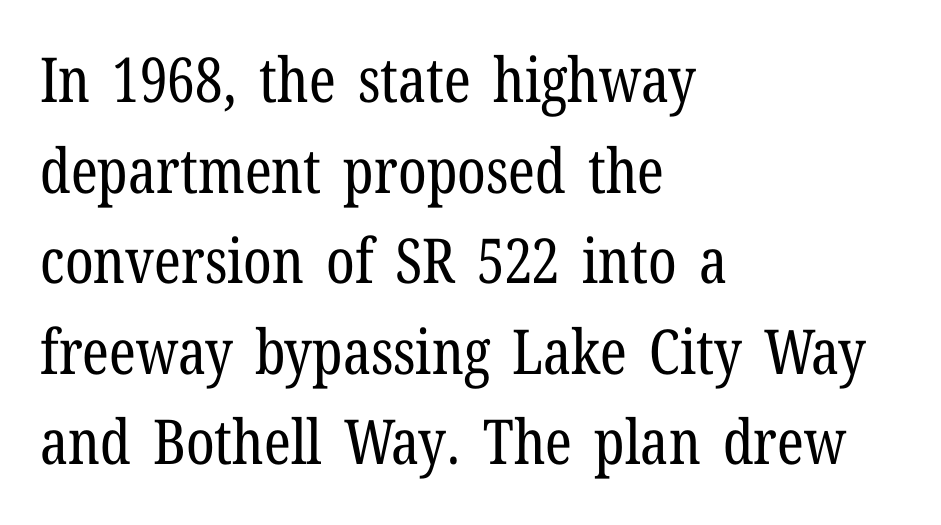
Q: Is the text bold? A: No.
Q: Is the text italic (slanted)? A: No, it is upright.
Q: Is the typeface a serif or a sans-serif typeface? A: Serif.
Q: Is the text underlined? A: No.
Q: How is the paragraph aligned? A: Left-aligned.
Q: Is the spacing between letters normal or unusually wide? A: Normal.
Q: Is the spacing between lines tight, normal or loose? A: Normal.
Q: Width (condensed, normal, or wide)? A: Condensed.
Q: Stroke contrast? A: Low.
Q: x-height? A: Medium.
Q: Monospaced? A: No.
